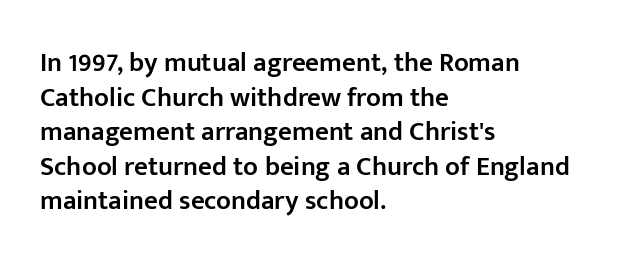
The image shows 27 px text type, upright; set left-aligned, normal line spacing (1.28x), normal letter spacing, not underlined.
